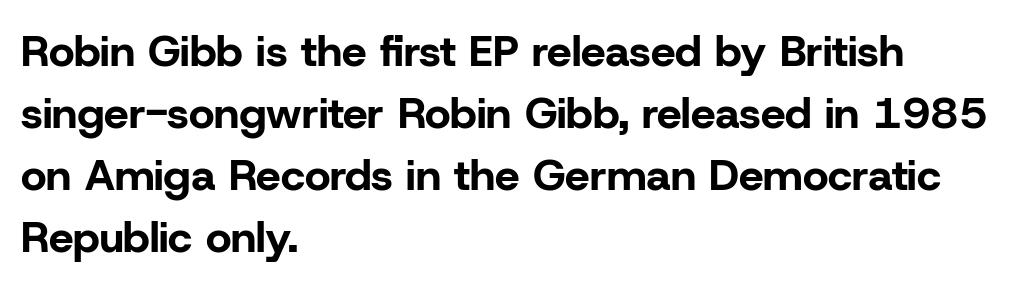
A full-strength bold gives these letters their thick strokes. The font's upright variant was chosen for this text. Type without underlining. Think of a printed novel: that variable character pitch is what you see here. The paragraph has a hard left edge and a soft right edge.
